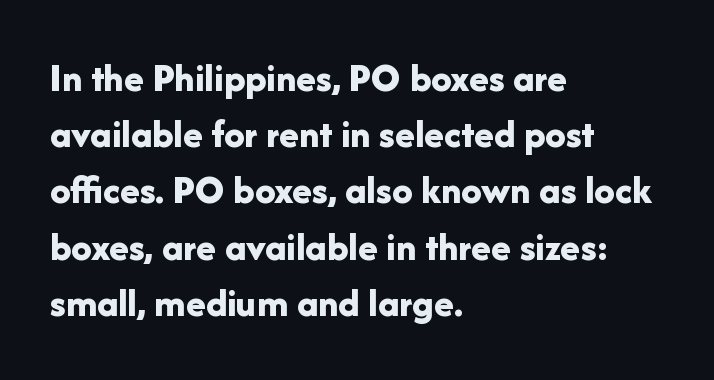
If you measured baseline to baseline, you'd find a middling distance. The line texture is even and compact thanks to regular tracking. Teacher's note: observe the even left margin — that is flush-left alignment. The sample has been set heavy, in full bold. The glyphs are unaccompanied by any horizontal stroke below them.
